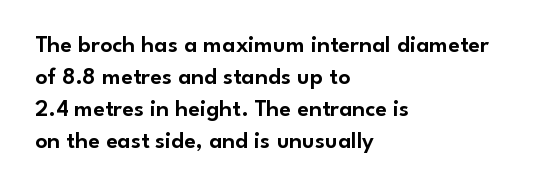
No italicization has been applied; the sample stays upright. The vertical gap from one line to the next is medium. Standard letterfit; no display-style spreading of the glyphs. The passage is arranged the way most books set body copy — flush left. Rule under the text: the space is simply empty.
